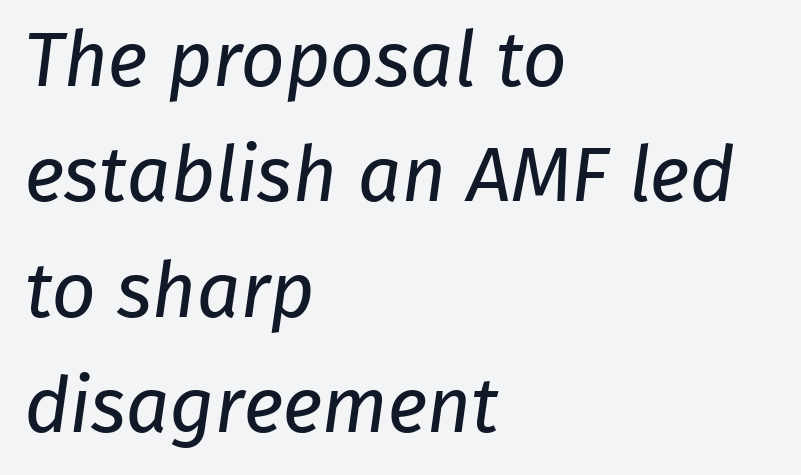
{"serif": "no", "bold": "no", "weight": "regular", "width": "normal", "stroke_contrast": "low", "x_height": "medium", "monospaced": "no", "underline": "no", "align": "left", "line_spacing": "normal", "line_spacing_ratio": 1.5, "letter_spacing": "normal", "letter_spacing_em": 0.0, "glyph_px": 77}
